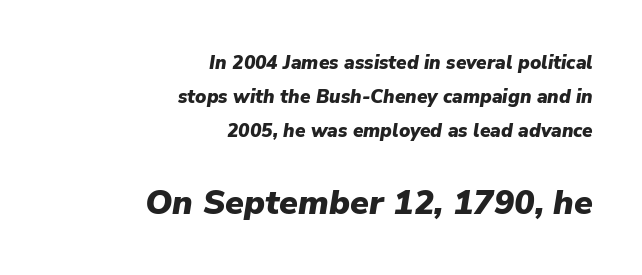
{"italic": "yes", "lean": "right", "slant_degrees": 9, "bold": "yes", "weight": "heavy", "width": "normal", "stroke_contrast": "low", "x_height": "medium", "monospaced": "no", "underline": "no", "align": "right", "line_spacing_ratio": 1.8, "letter_spacing": "normal", "letter_spacing_em": 0.0, "larger_block": "second", "size_ratio": 1.79, "glyph_px": 34}
